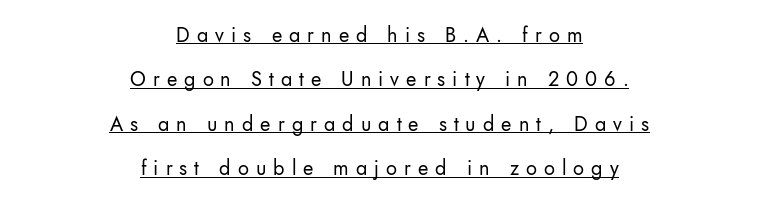
The image shows 20 px text type, upright; set centered, loose line spacing (2.22x), unusually wide letter spacing (+0.35 em), underlined.
